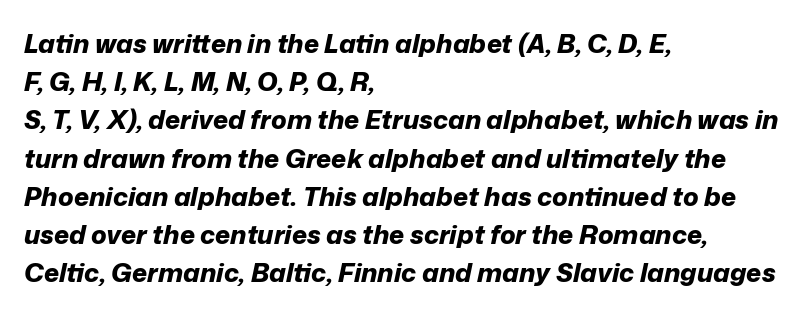
Words float on clear page, feet unadorned. If you drew a ruler down the left edge, every line would touch it. The tracking reads as untouched default to a designer's eye. Leading matches the norm, producing a regular column. The rendering uses a bold face; every stroke is thick and dark. The axis of the letterforms is tilted away from vertical.
